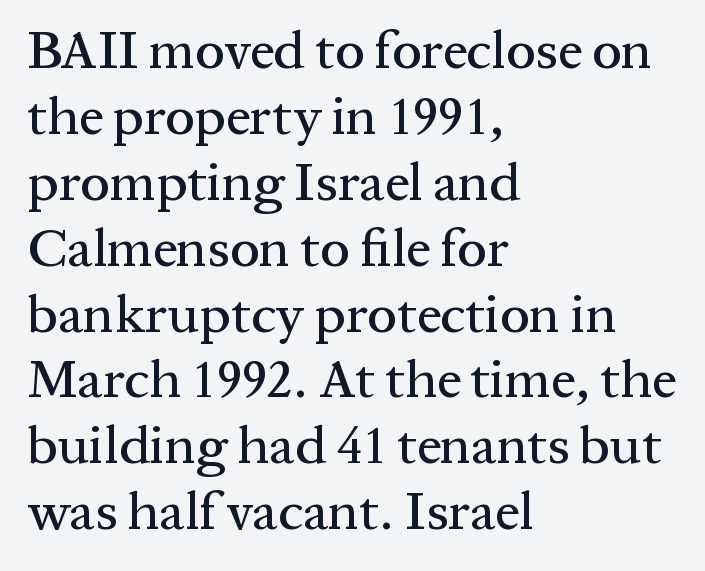
{"serif": "yes", "italic": "no", "width": "normal", "stroke_contrast": "medium", "x_height": "medium", "monospaced": "no", "underline": "no", "align": "left", "line_spacing_ratio": 1.22, "letter_spacing": "normal", "letter_spacing_em": 0.0, "glyph_px": 54}
